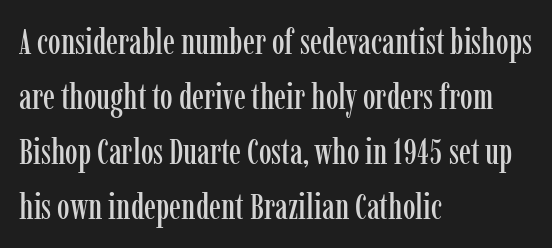
Q: Is the text italic (slanted)? A: No, it is upright.
Q: Is the typeface a serif or a sans-serif typeface? A: Serif.
Q: Is the text underlined? A: No.
Q: How is the paragraph aligned? A: Left-aligned.
Q: Is the spacing between letters normal or unusually wide? A: Normal.
Q: Is the spacing between lines tight, normal or loose? A: Normal.
Q: Width (condensed, normal, or wide)? A: Condensed.
Q: Stroke contrast? A: Low.
Q: x-height? A: Medium.
Q: Monospaced? A: No.
